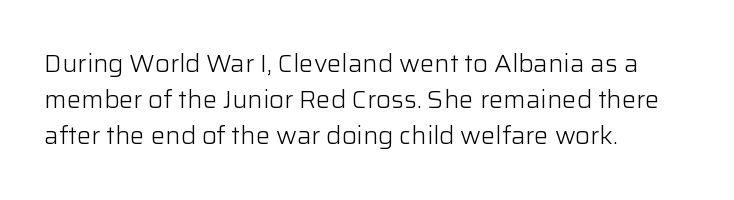
Q: Is the text bold? A: No.
Q: Is the text italic (slanted)? A: No, it is upright.
Q: Is the text underlined? A: No.
Q: How is the paragraph aligned? A: Left-aligned.
Q: Is the spacing between letters normal or unusually wide? A: Normal.
Q: Is the spacing between lines tight, normal or loose? A: Normal.
